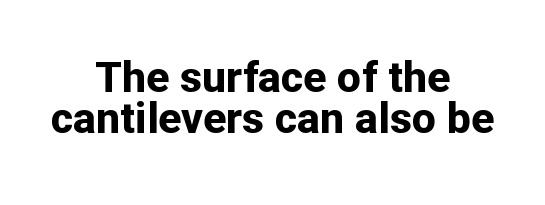
Q: Is the text bold? A: Yes.
Q: Is the text italic (slanted)? A: No, it is upright.
Q: Is the typeface a serif or a sans-serif typeface? A: Sans-serif.
Q: Is the text underlined? A: No.
Q: How is the paragraph aligned? A: Centered.
Q: Is the spacing between letters normal or unusually wide? A: Normal.
Q: Is the spacing between lines tight, normal or loose? A: Tight.
Q: Width (condensed, normal, or wide)? A: Normal.
Q: Stroke contrast? A: Low.
Q: x-height? A: Medium.
Q: Monospaced? A: No.
